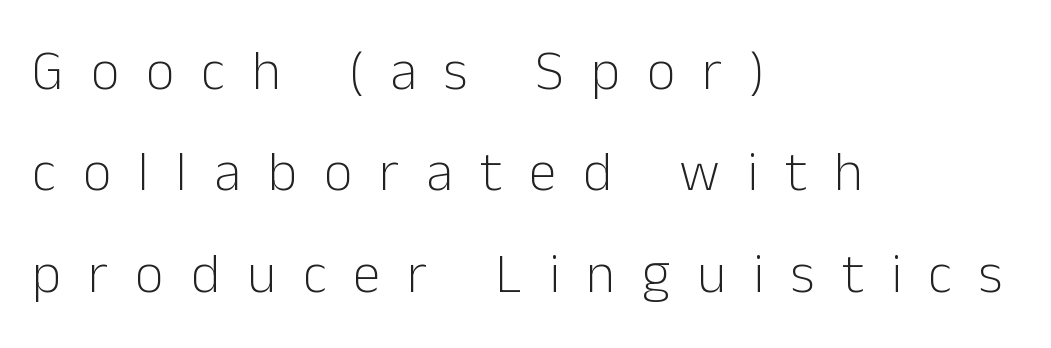
The image shows 56 px light sans-serif type, upright; set left-aligned, line spacing 1.81x, unusually wide letter spacing (+0.48 em), not underlined; low stroke contrast and a medium x-height.
